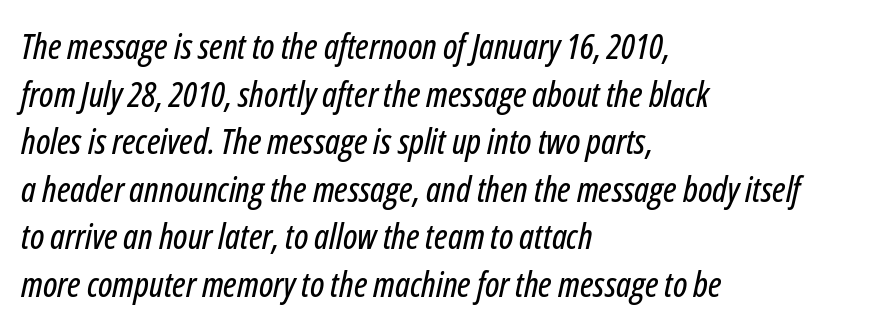
Q: Is the text italic (slanted)? A: Yes, it leans right by about 12 degrees.
Q: Is the text underlined? A: No.
Q: How is the paragraph aligned? A: Left-aligned.
Q: Is the spacing between letters normal or unusually wide? A: Normal.
Q: Is the spacing between lines tight, normal or loose? A: Normal.
Q: Width (condensed, normal, or wide)? A: Condensed.
Q: Stroke contrast? A: Low.
Q: x-height? A: Medium.
Q: Monospaced? A: No.
